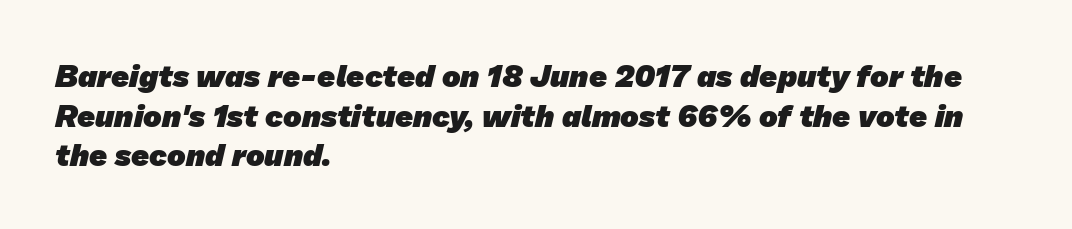
In CSS terms this would be text-align: left. Students, this is bold: see how much ink each stroke carries. The letterforms sit shoulder to shoulder at normal distance. Is there much room between lines? A standard amount, neither cramped nor airy. Bare-footed words on every line.
